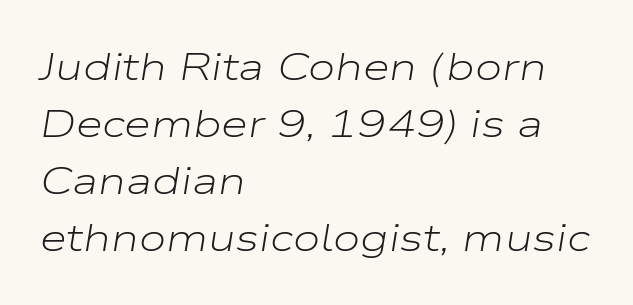
{"italic": "yes", "lean": "right", "slant_degrees": 9, "bold": "no", "weight": "light", "width": "wide", "stroke_contrast": "low", "x_height": "medium", "monospaced": "no", "underline": "no", "align": "left", "line_spacing": "normal", "line_spacing_ratio": 1.46, "letter_spacing": "normal", "letter_spacing_em": 0.0, "glyph_px": 39}
